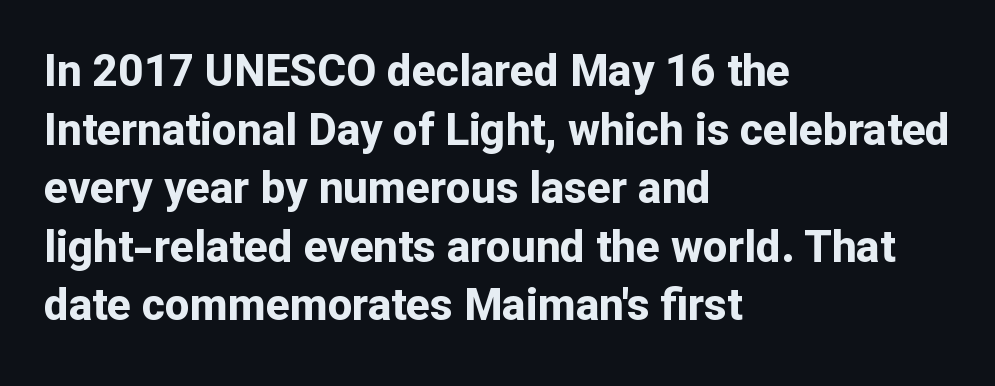
The face used here is a sans, in the tradition of grotesques and geometrics. In terms of leading, this rendering sits right in the middle. Nothing unusual about the tracking: characters are spaced as the font intends. The zone under the glyphs is completely vacant. Varying glyph widths throughout — classic text-font behaviour.
